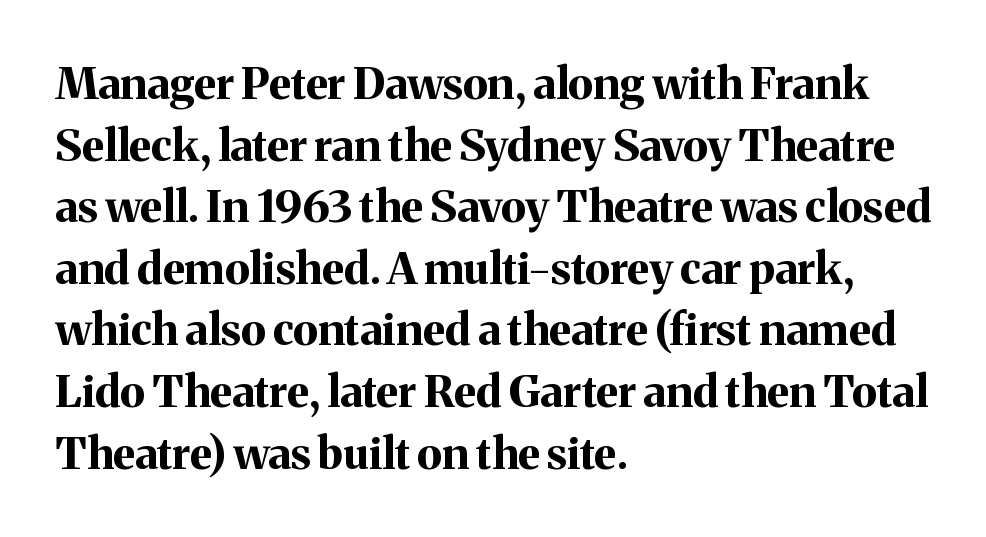
The image shows 44 px bold serif type, upright; set left-aligned, normal line spacing (1.4x), normal letter spacing, not underlined; medium stroke contrast and a medium x-height.
